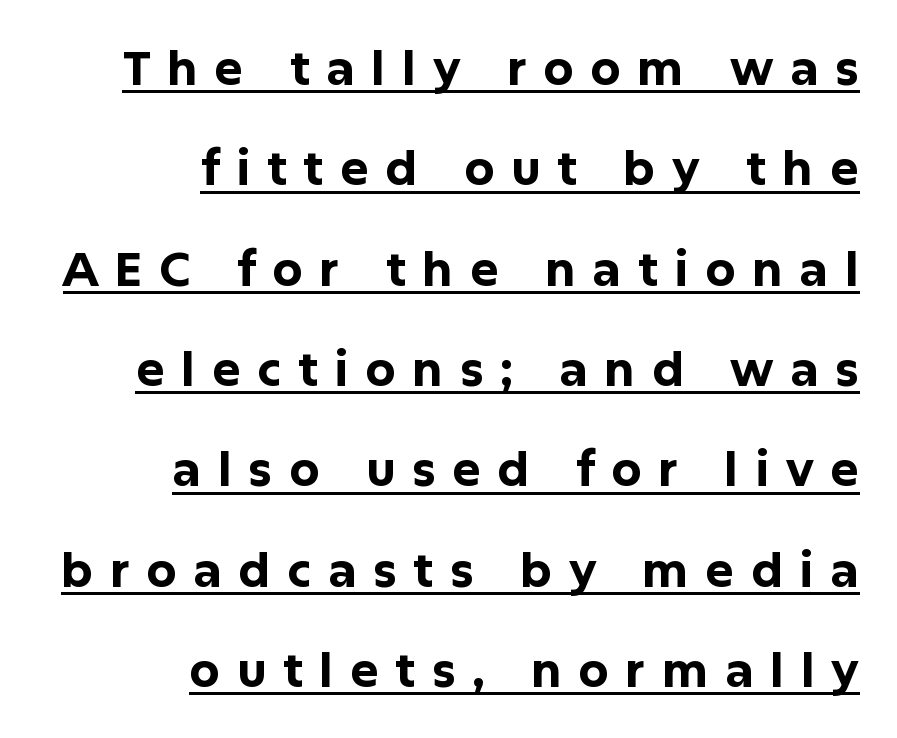
Q: Is the text bold? A: Yes.
Q: Is the text italic (slanted)? A: No, it is upright.
Q: Is the typeface a serif or a sans-serif typeface? A: Sans-serif.
Q: Is the text underlined? A: Yes.
Q: How is the paragraph aligned? A: Right-aligned.
Q: Is the spacing between letters normal or unusually wide? A: Unusually wide.
Q: Is the spacing between lines tight, normal or loose? A: Loose.
Q: Width (condensed, normal, or wide)? A: Normal.
Q: Stroke contrast? A: Low.
Q: x-height? A: Medium.
Q: Monospaced? A: No.
